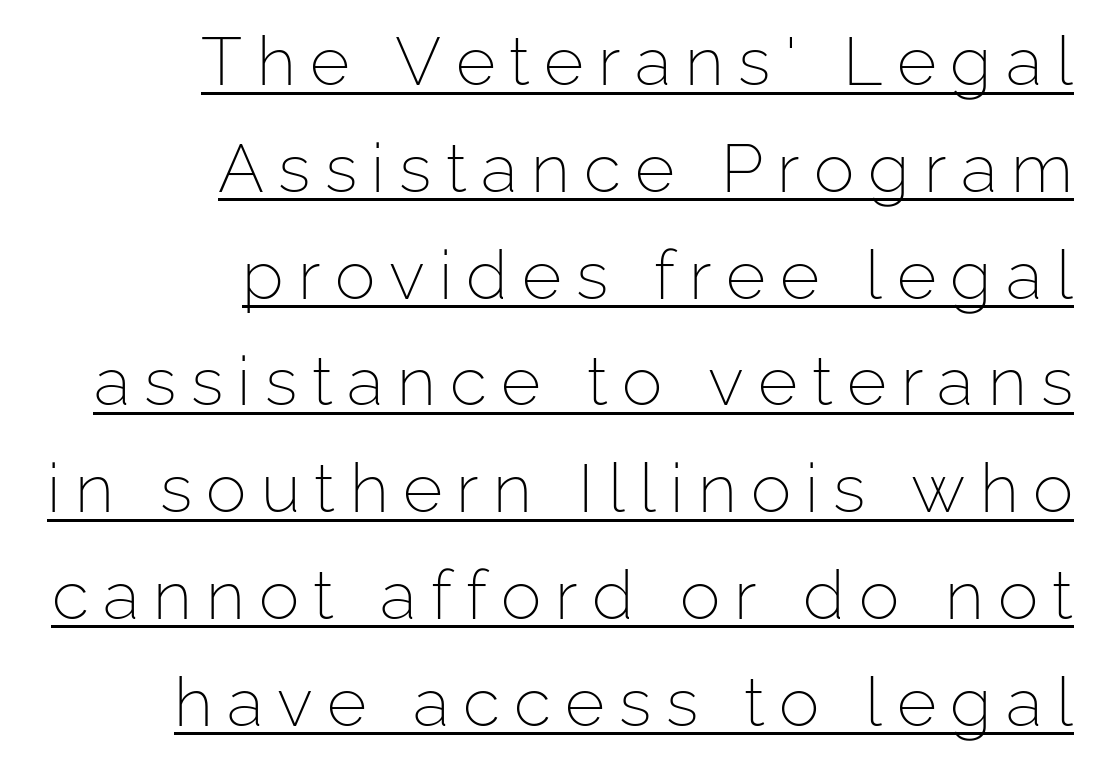
Classification — sans serif. Think standard paragraph weight, or any step lighter than that. Is there any slant? The stems are plumb. Here the designer chose a conventional face with non-uniform glyph widths.
